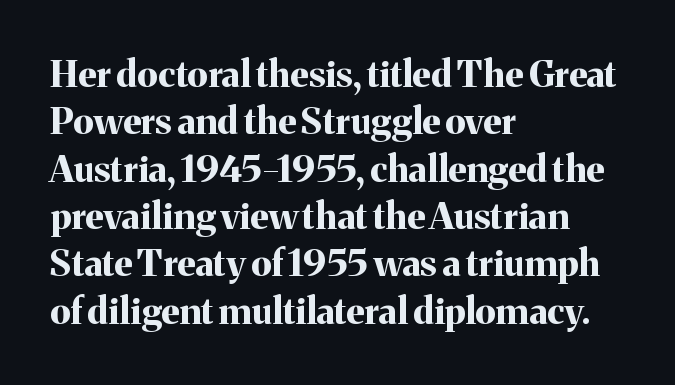
This rendering leaves character spacing at its baseline value. The area under the type is left untouched. The sample has been set heavy, in full bold. You could not count columns in this text — the font is proportionally spaced. Check where the strokes stop: tiny serifs finish them off. The vertical gap from one line to the next is medium.
